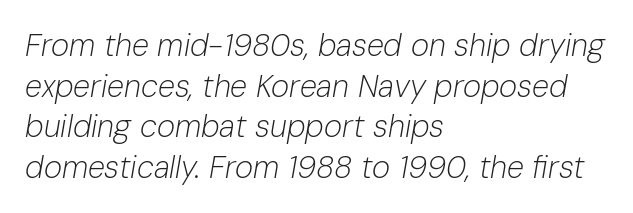
{"italic": "yes", "lean": "right", "slant_degrees": 10, "bold": "no", "weight": "light", "width": "normal", "stroke_contrast": "low", "x_height": "medium", "monospaced": "no", "underline": "no", "align": "left", "line_spacing": "normal", "line_spacing_ratio": 1.31, "letter_spacing": "normal", "letter_spacing_em": 0.0, "glyph_px": 31}
